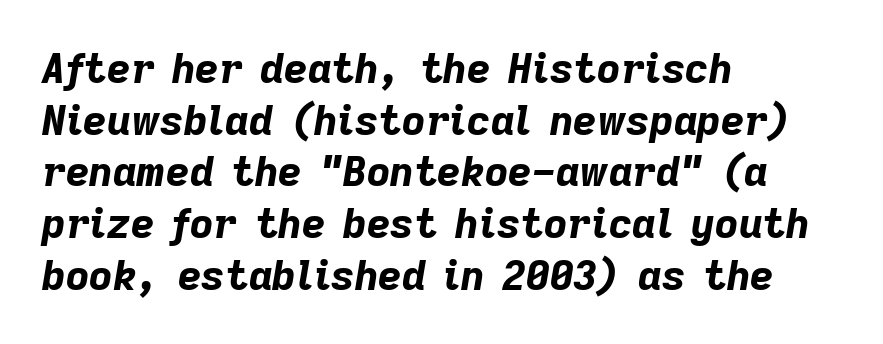
The image shows 41 px bold type, italic (leaning right); set left-aligned, normal line spacing (1.26x), normal letter spacing, not underlined; low stroke contrast and a medium x-height.
